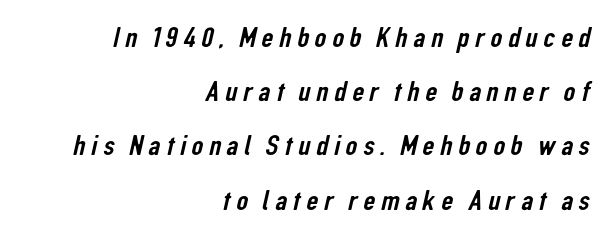
Q: Is the typeface a serif or a sans-serif typeface? A: Sans-serif.
Q: Is the text underlined? A: No.
Q: How is the paragraph aligned? A: Right-aligned.
Q: Is the spacing between letters normal or unusually wide? A: Unusually wide.
Q: Width (condensed, normal, or wide)? A: Condensed.
Q: Stroke contrast? A: Low.
Q: x-height? A: Medium.
Q: Monospaced? A: No.
